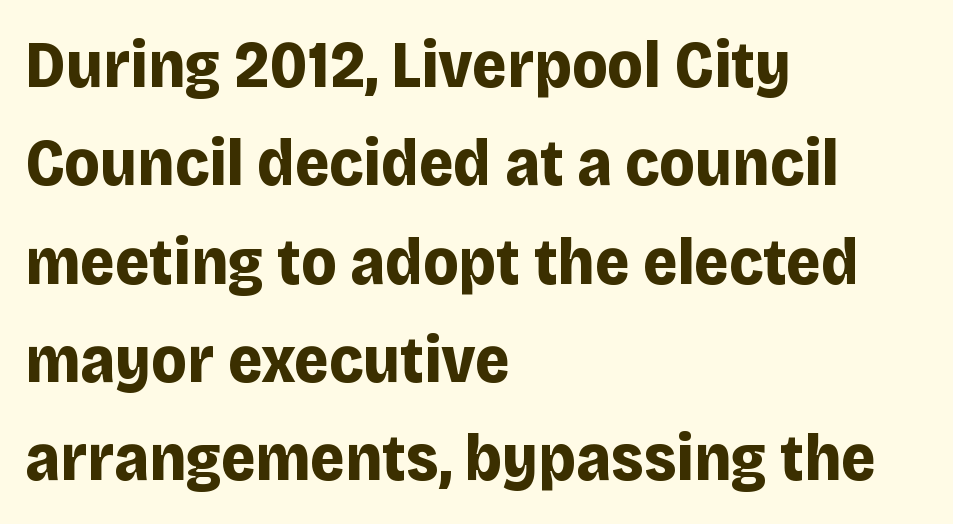
The image shows 66 px bold sans-serif type, upright; set left-aligned, normal line spacing (1.49x), normal letter spacing, not underlined; low stroke contrast and a large x-height.
